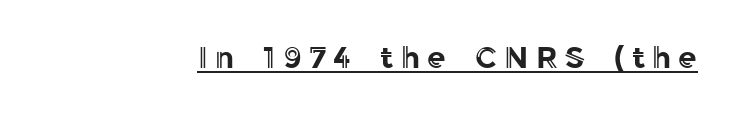
Q: Is the text italic (slanted)? A: No, it is upright.
Q: Is the text underlined? A: Yes.
Q: Is the spacing between letters normal or unusually wide? A: Unusually wide.
Q: Width (condensed, normal, or wide)? A: Normal.
Q: x-height? A: Medium.
Q: Monospaced? A: No.
